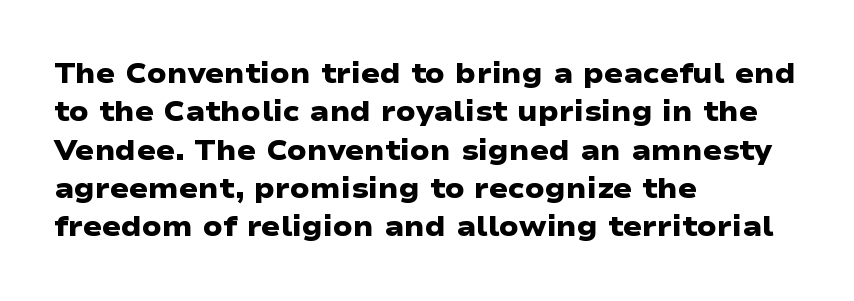
{"serif": "no", "bold": "yes", "weight": "heavy", "width": "wide", "stroke_contrast": "low", "x_height": "medium", "monospaced": "no", "underline": "no", "align": "left", "line_spacing": "normal", "line_spacing_ratio": 1.37, "letter_spacing": "normal", "letter_spacing_em": 0.0, "glyph_px": 28}
